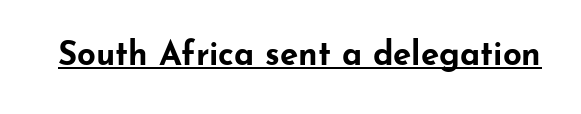
{"serif": "no", "italic": "no", "bold": "yes", "weight": "bold", "width": "wide", "stroke_contrast": "low", "x_height": "small", "monospaced": "no", "underline": "yes", "letter_spacing": "normal", "letter_spacing_em": 0.0, "glyph_px": 33}
